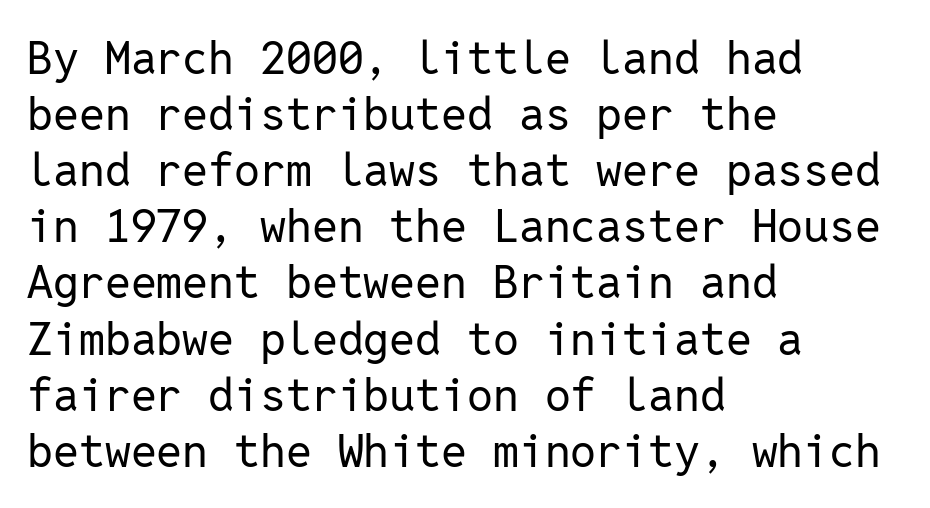
The image shows 46 px regular-weight sans-serif type, upright, monospaced; set left-aligned, line spacing 1.22x, normal letter spacing, not underlined; low stroke contrast and a medium x-height.
